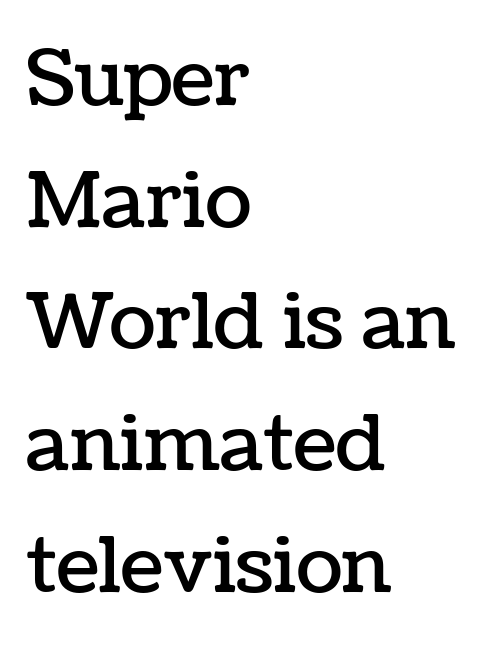
{"italic": "no", "width": "normal", "stroke_contrast": "low", "x_height": "medium", "monospaced": "no", "underline": "no", "align": "left", "line_spacing": "normal", "line_spacing_ratio": 1.58, "letter_spacing": "normal", "letter_spacing_em": 0.0, "glyph_px": 77}
